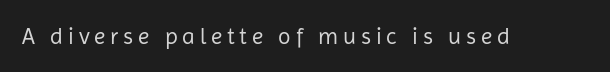
It's the straight-up-and-down kind of type. No extra ink here — the face is not bold. Descender tails drop into unmarked territory. Short note: letters widely spaced.
